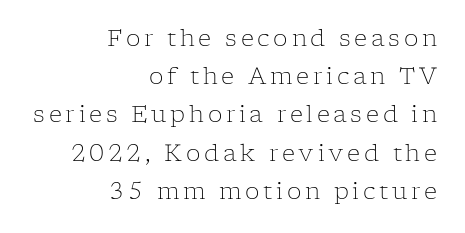
{"italic": "no", "bold": "no", "underline": "no", "align": "right", "line_spacing": "normal", "line_spacing_ratio": 1.66, "glyph_px": 23}
